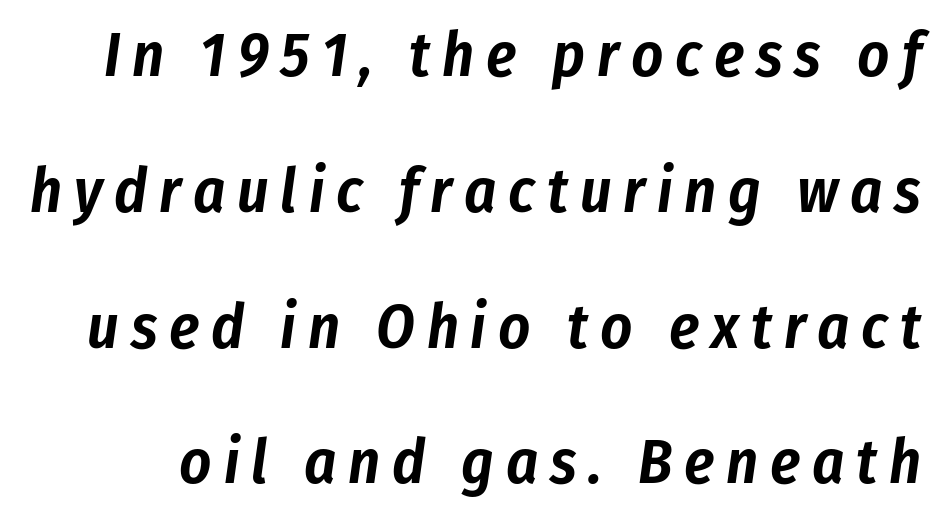
{"italic": "yes", "lean": "right", "slant_degrees": 8, "width": "condensed", "stroke_contrast": "low", "x_height": "medium", "monospaced": "no", "underline": "no", "line_spacing": "loose", "line_spacing_ratio": 2.19, "glyph_px": 62}
